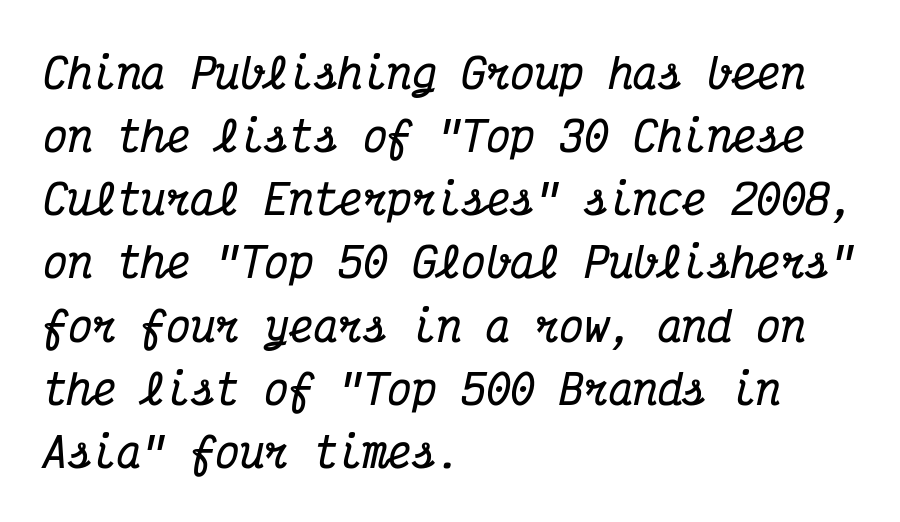
The image shows 41 px bold, condensed serif type, italic (leaning right), monospaced; set left-aligned, normal line spacing (1.54x), normal letter spacing, not underlined; medium stroke contrast and a medium x-height.
